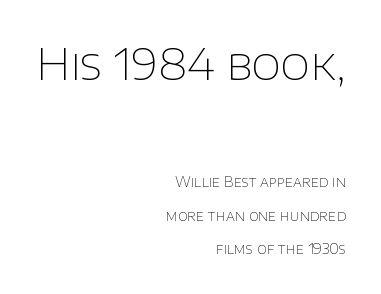
Q: Is the text bold? A: No.
Q: Is the text italic (slanted)? A: No, it is upright.
Q: Is the typeface a serif or a sans-serif typeface? A: Sans-serif.
Q: Is the text underlined? A: No.
Q: How is the paragraph aligned? A: Right-aligned.
Q: Is the spacing between letters normal or unusually wide? A: Normal.
Q: Is the spacing between lines tight, normal or loose? A: Loose.
Q: Which block of text is set in a larger size, the first (top) or the second (bottom)? A: The first (top) one.
Q: Width (condensed, normal, or wide)? A: Normal.
Q: Stroke contrast? A: Low.
Q: x-height? A: Large.
Q: Monospaced? A: No.
